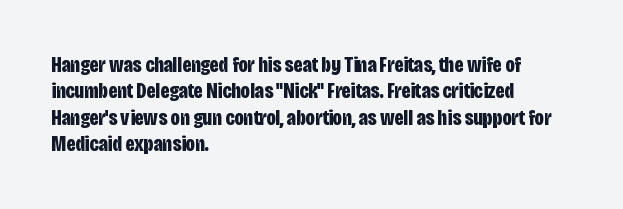
Q: Is the text bold? A: Yes.
Q: Is the text italic (slanted)? A: No, it is upright.
Q: Is the text underlined? A: No.
Q: How is the paragraph aligned? A: Left-aligned.
Q: Is the spacing between letters normal or unusually wide? A: Normal.
